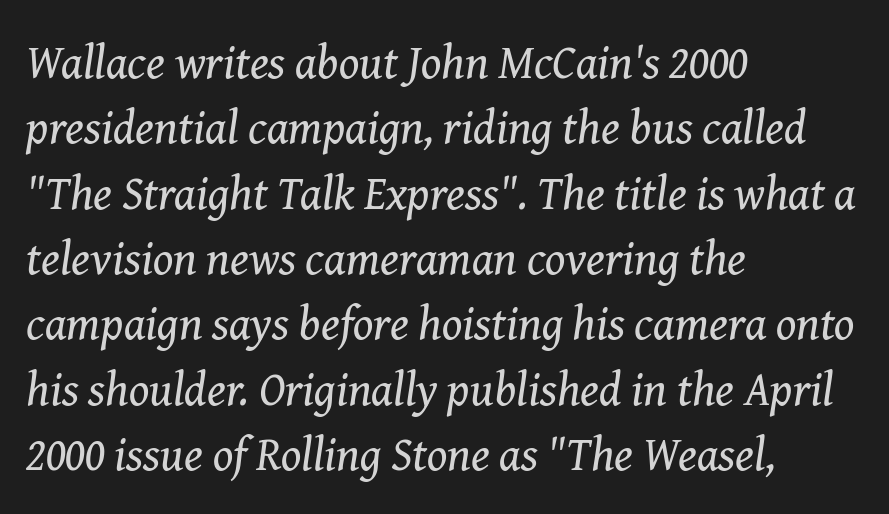
Q: Is the text bold? A: No.
Q: Is the text italic (slanted)? A: Yes, it leans right by about 8 degrees.
Q: Is the typeface a serif or a sans-serif typeface? A: Serif.
Q: Is the text underlined? A: No.
Q: How is the paragraph aligned? A: Left-aligned.
Q: Is the spacing between letters normal or unusually wide? A: Normal.
Q: Is the spacing between lines tight, normal or loose? A: Normal.
Q: Width (condensed, normal, or wide)? A: Normal.
Q: Stroke contrast? A: Medium.
Q: x-height? A: Medium.
Q: Monospaced? A: No.
